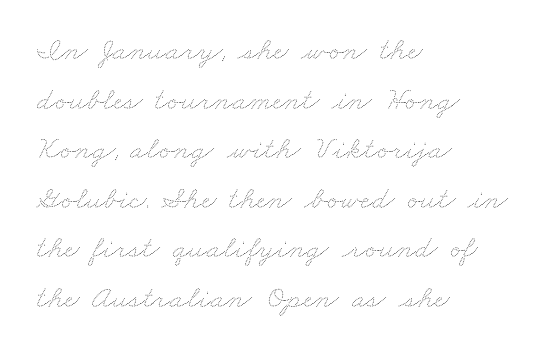
The image shows 32 px thin, wide type; set left-aligned, normal line spacing (1.55x), normal letter spacing, not underlined; medium stroke contrast and a small x-height.
